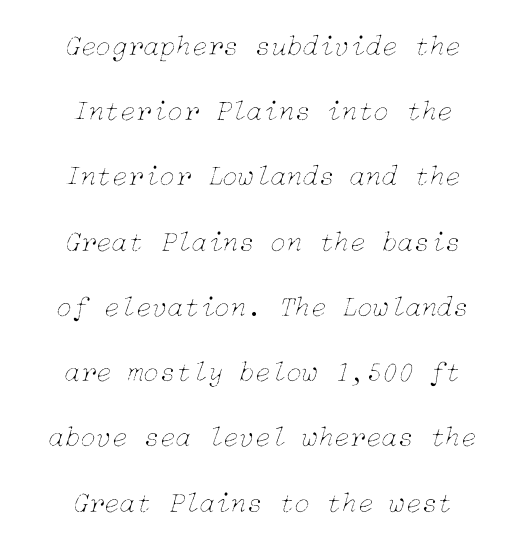
{"italic": "yes", "lean": "right", "slant_degrees": 15, "bold": "no", "weight": "thin", "width": "normal", "stroke_contrast": "low", "x_height": "medium", "underline": "no", "align": "center", "line_spacing": "loose", "line_spacing_ratio": 2.25, "letter_spacing": "normal", "letter_spacing_em": 0.0, "glyph_px": 29}
